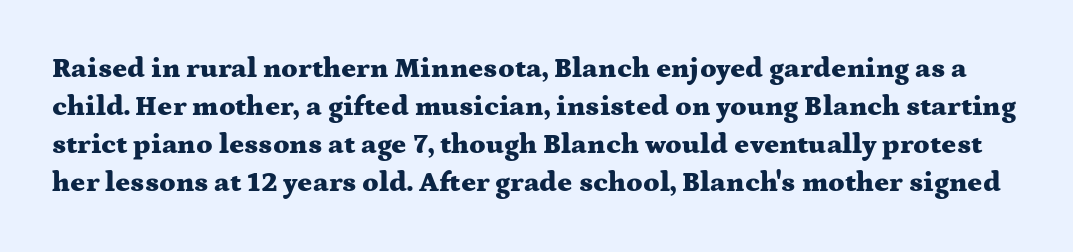
The image shows 28 px heavy, wide serif type, upright; set normal line spacing (1.36x), normal letter spacing, not underlined; medium stroke contrast and a medium x-height.
